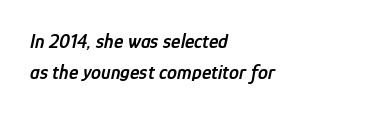
Each word holds together tightly as a unit, with standard inter-letter gaps. A somewhat darkened texture: the type is semibold rather than bold. Slant detected: the letters are inclined. The compositor pushed each line to the left boundary. Whoever set this chose a conventional vertical rhythm. Honestly, there is no underline to notice here at all.
